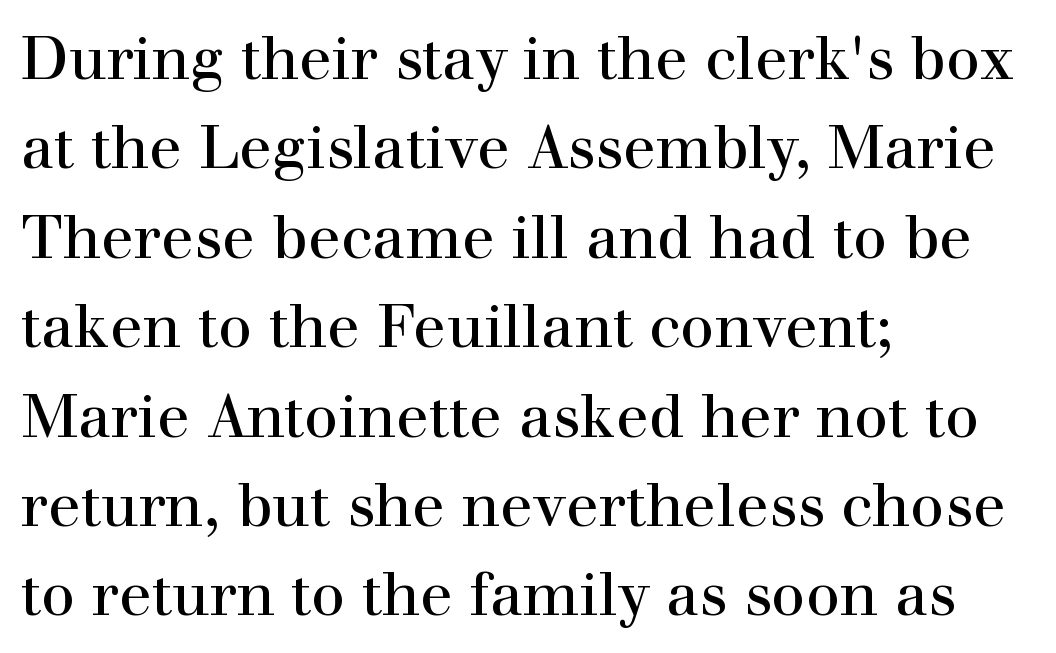
The image shows 60 px regular-weight serif type, upright; set left-aligned, normal line spacing (1.49x), normal letter spacing, not underlined; high stroke contrast and a medium x-height.
